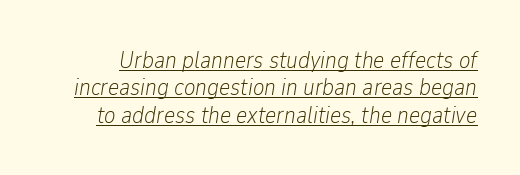
{"italic": "yes", "lean": "right", "slant_degrees": 9, "bold": "no", "underline": "yes", "line_spacing": "tight", "line_spacing_ratio": 1.14, "letter_spacing": "normal", "letter_spacing_em": 0.0, "glyph_px": 24}
